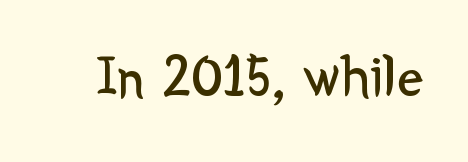
Q: Is the text bold? A: No.
Q: Is the text italic (slanted)? A: No, it is upright.
Q: Is the typeface a serif or a sans-serif typeface? A: Sans-serif.
Q: Is the text underlined? A: No.
Q: Is the spacing between letters normal or unusually wide? A: Normal.
Q: Width (condensed, normal, or wide)? A: Normal.
Q: Stroke contrast? A: Low.
Q: x-height? A: Medium.
Q: Monospaced? A: No.
